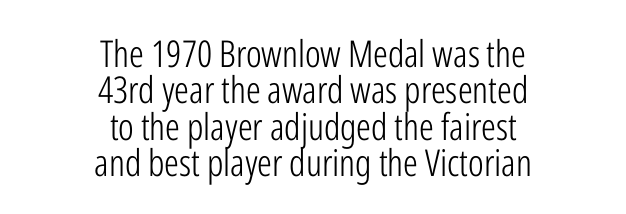
Do the characters align in a grid? No, the font is proportional. Words float on clear page, feet unadorned. Where is the straight margin? There isn't one; the lines are centered. Rendered with straight, roman letterforms. Does extra space separate the letters? No, they use regular spacing. The font family rendered here belongs to the sans-serif group.
